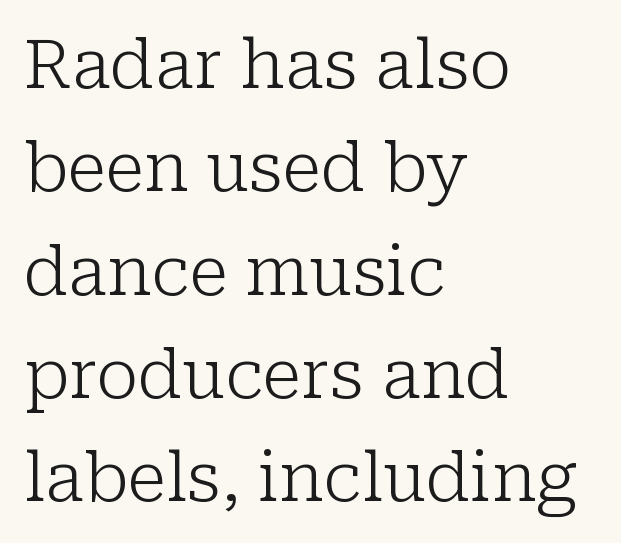
Nope, not italic — everything's standing straight. The font is comparable to plain body text, perhaps lighter. This sample uses plain, unmodified letter spacing. Vertical spacing — default.
